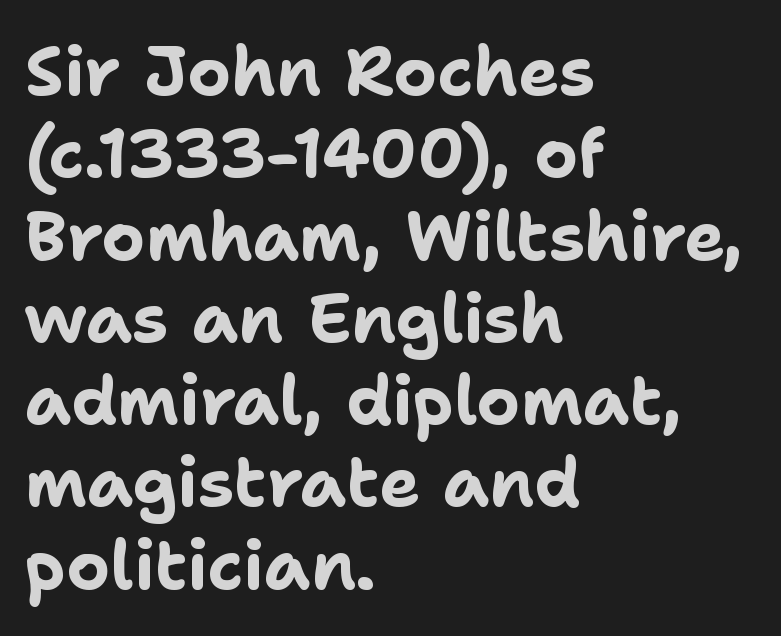
{"serif": "no", "italic": "no", "bold": "yes", "weight": "bold", "width": "normal", "stroke_contrast": "low", "x_height": "medium", "monospaced": "no", "underline": "no", "align": "left", "line_spacing_ratio": 1.21, "letter_spacing": "normal", "letter_spacing_em": 0.0, "glyph_px": 68}
